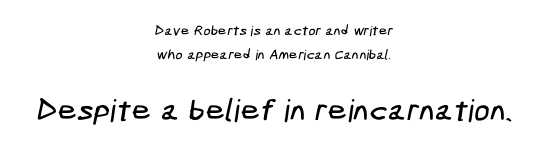
{"serif": "no", "width": "condensed", "stroke_contrast": "low", "x_height": "medium", "underline": "no", "align": "center", "line_spacing": "normal", "line_spacing_ratio": 1.68, "letter_spacing": "normal", "letter_spacing_em": 0.0, "larger_block": "second", "size_ratio": 2.21, "glyph_px": 31}
